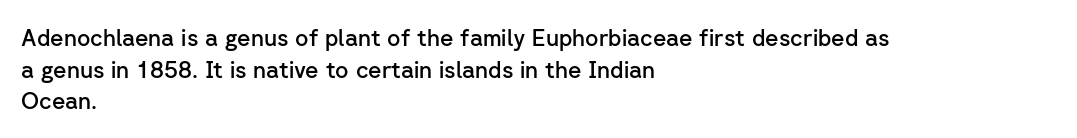
The image shows 23 px text type, upright; set left-aligned, normal line spacing (1.38x), normal letter spacing, not underlined.
